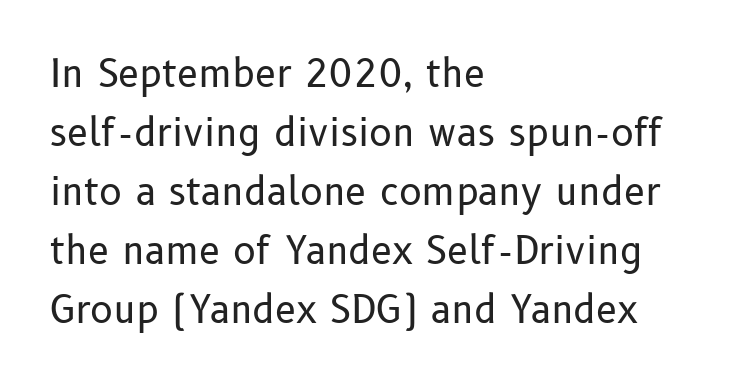
Q: Is the text bold? A: No.
Q: Is the text italic (slanted)? A: No, it is upright.
Q: Is the typeface a serif or a sans-serif typeface? A: Sans-serif.
Q: Is the text underlined? A: No.
Q: How is the paragraph aligned? A: Left-aligned.
Q: Is the spacing between letters normal or unusually wide? A: Normal.
Q: Is the spacing between lines tight, normal or loose? A: Normal.
Q: Width (condensed, normal, or wide)? A: Normal.
Q: Stroke contrast? A: Low.
Q: x-height? A: Medium.
Q: Monospaced? A: No.
